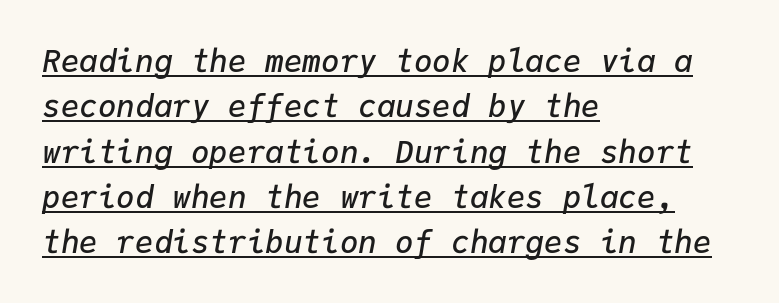
The image shows 31 px semibold type, italic (leaning right), monospaced; set left-aligned, normal line spacing (1.46x), normal letter spacing, underlined; low stroke contrast and a medium x-height.
